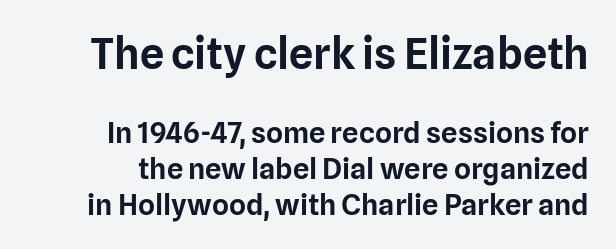
The image shows 43 px sans-serif type, upright; set line spacing 1.24x, normal letter spacing, not underlined; the first (top) block is 1.48x larger; low stroke contrast and a medium x-height.
